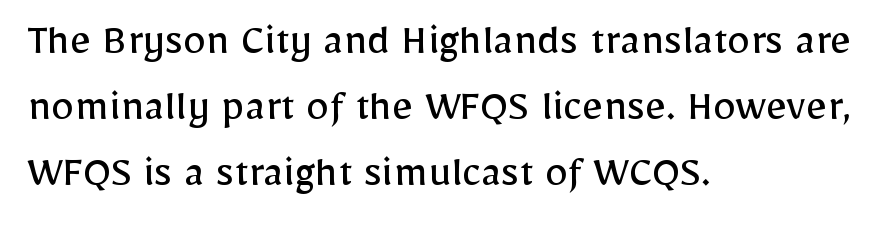
{"serif": "no", "italic": "no", "bold": "no", "weight": "regular", "width": "normal", "stroke_contrast": "low", "x_height": "medium", "monospaced": "no", "underline": "no", "align": "left", "line_spacing": "normal", "line_spacing_ratio": 1.43, "letter_spacing": "normal", "letter_spacing_em": 0.0, "glyph_px": 46}
